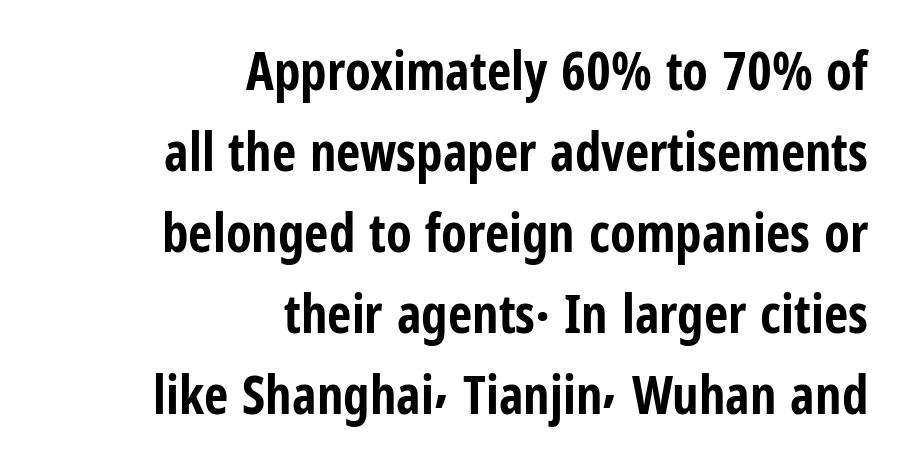
The image shows 53 px bold, condensed sans-serif type, upright; set right-aligned, normal line spacing (1.53x), normal letter spacing, not underlined; low stroke contrast and a medium x-height.
